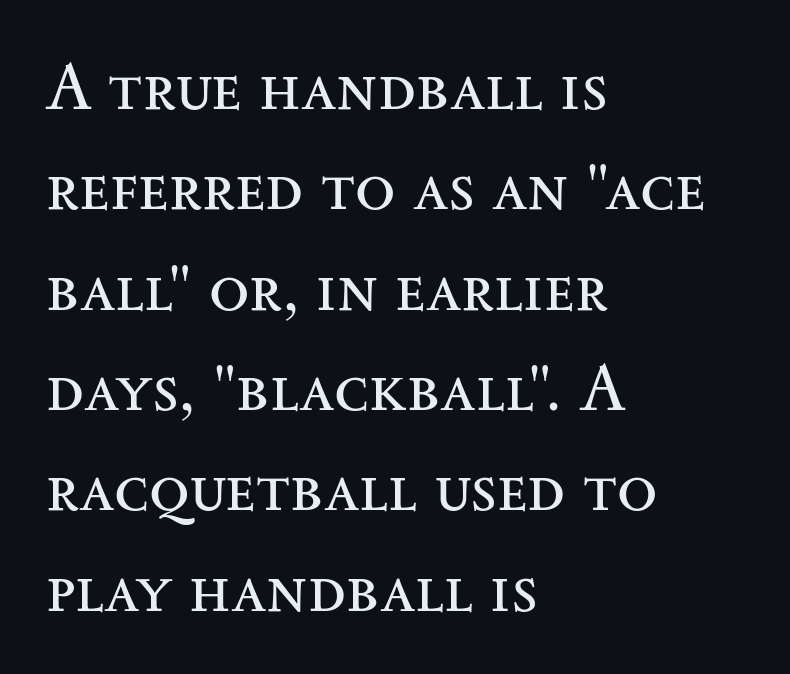
Which margin do the lines hug? The left one — the right edge is uneven. This rendering employs a face with finishing strokes, i.e., a serif. Bold? No — there's no thickening of the strokes. Do the characters align in a grid? No, the font is proportional.
